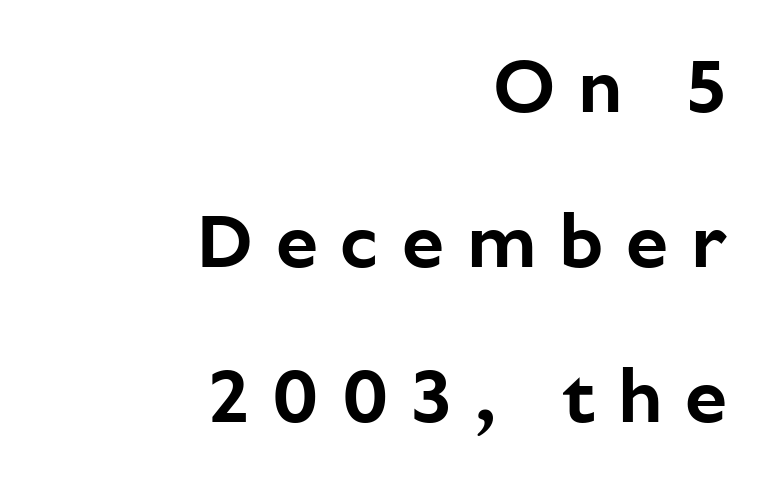
{"serif": "no", "italic": "no", "width": "normal", "stroke_contrast": "low", "x_height": "medium", "monospaced": "no", "underline": "no", "align": "right", "line_spacing": "loose", "line_spacing_ratio": 2.04, "letter_spacing": "wide", "letter_spacing_em": 0.3, "glyph_px": 76}
